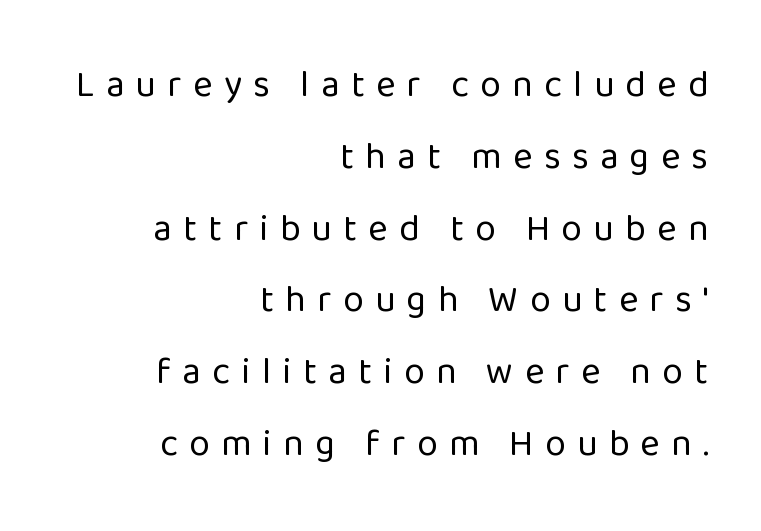
Short note: letters widely spaced. Honestly, there is no underline to notice here at all. One glance says open: line gaps are wider than usual. The compositor pushed each line to the right boundary. The lettering holds an erect, upright posture throughout.
